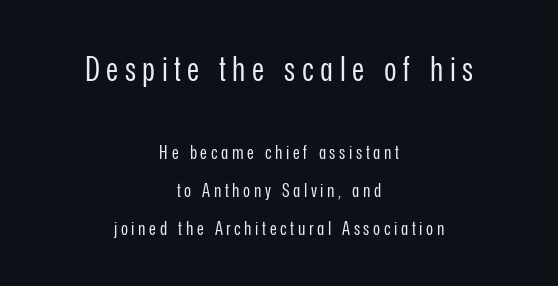
The image shows 34 px regular-weight, condensed sans-serif type, upright; set centered, loose line spacing (2.0x), not underlined; the first (top) block is 1.79x larger; low stroke contrast and a medium x-height.
